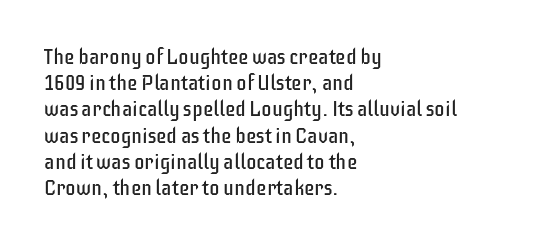
{"italic": "no", "bold": "no", "underline": "no", "align": "left", "line_spacing": "normal", "line_spacing_ratio": 1.25, "letter_spacing": "normal", "letter_spacing_em": 0.0, "glyph_px": 21}
